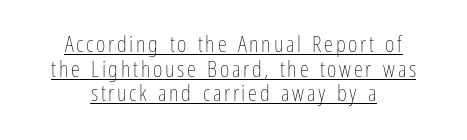
Each line is balanced around a shared central axis. Descenders here cross a horizontal rule under the line. Quick note: interline space is minimal. A light-to-regular cut is what we see here. Italic? Not at all — the glyphs are vertical.
